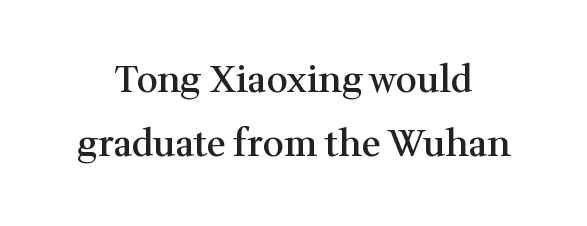
The image shows 37 px semibold serif type, upright; set line spacing 1.73x, normal letter spacing, not underlined; medium stroke contrast and a medium x-height.
